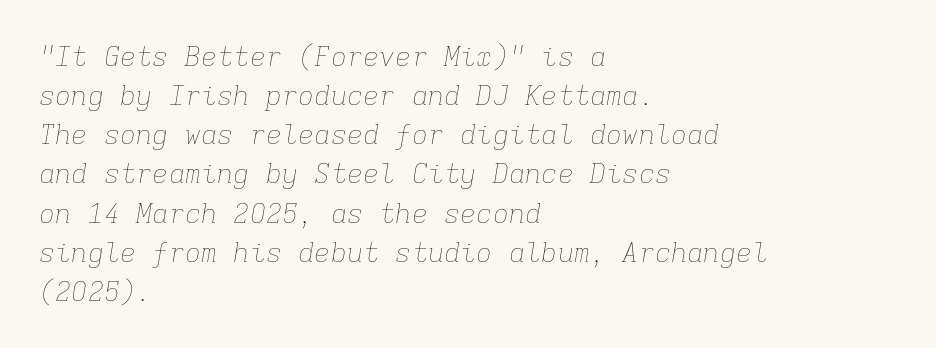
{"italic": "yes", "lean": "right", "slant_degrees": 9, "bold": "no", "underline": "no", "align": "left", "line_spacing": "normal", "line_spacing_ratio": 1.45, "letter_spacing": "normal", "letter_spacing_em": 0.0, "glyph_px": 27}
